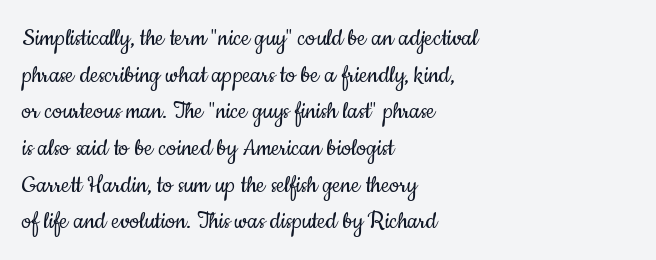
The rendering shows plain stroke endings on the letterforms — a sans-serif design. This sample has the flowing, uneven cadence of proportional lettering. Line starts are locked; line ends wander. The specimen omits any rule beneath the text block's lines.
